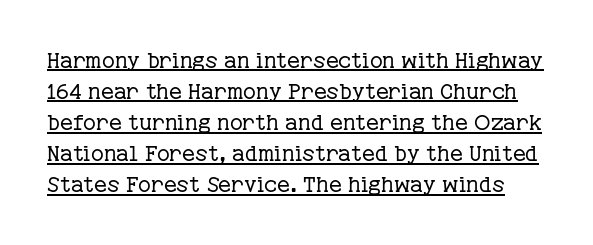
The image shows 22 px text type, upright; set normal line spacing (1.41x), normal letter spacing, underlined.
